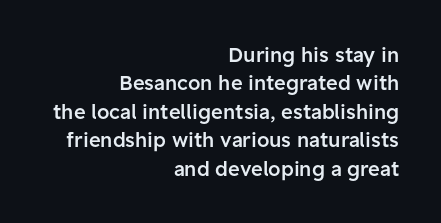
The image shows 20 px text type, upright; set right-aligned, normal line spacing (1.42x), normal letter spacing, not underlined.
